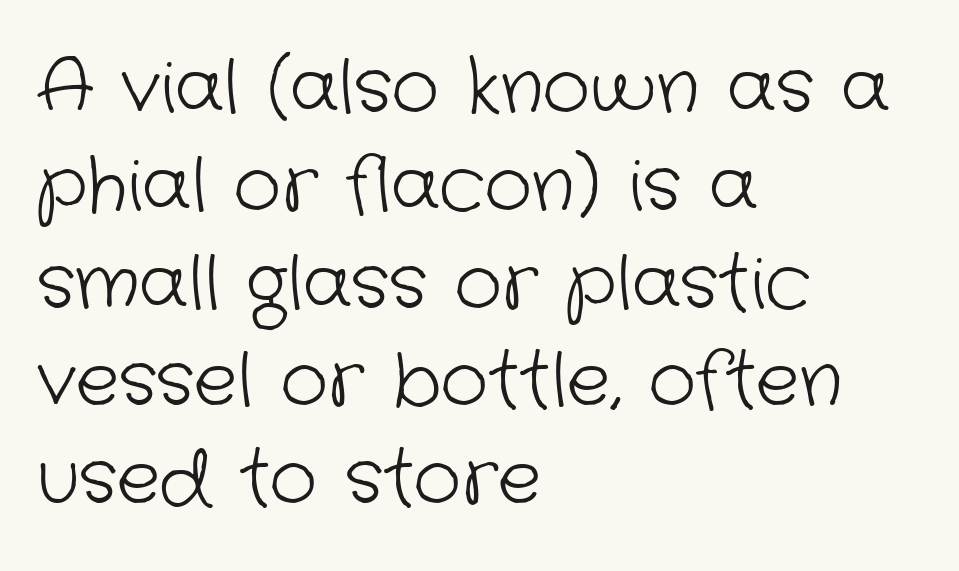
{"serif": "no", "bold": "no", "weight": "light", "width": "normal", "stroke_contrast": "low", "x_height": "medium", "monospaced": "no", "underline": "no", "align": "left", "line_spacing": "normal", "line_spacing_ratio": 1.34, "letter_spacing": "normal", "letter_spacing_em": 0.0, "glyph_px": 73}
